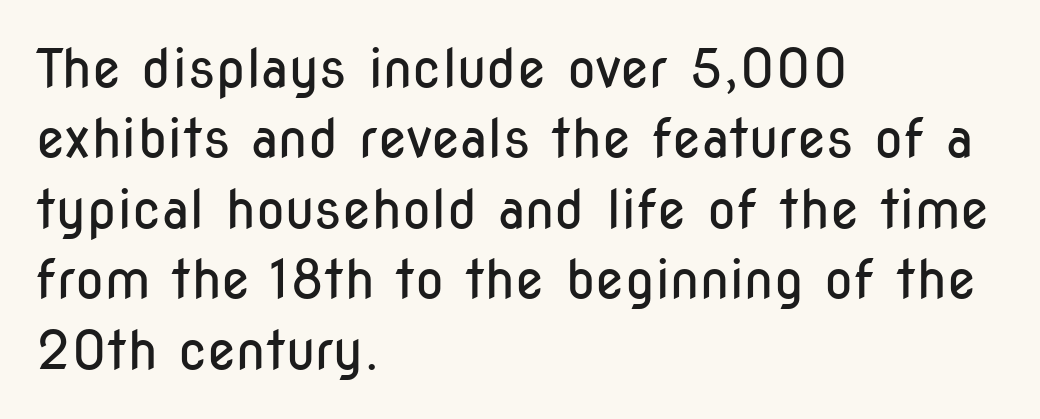
The image shows 53 px regular-weight, condensed sans-serif type, upright; set left-aligned, normal line spacing (1.33x), normal letter spacing, not underlined; low stroke contrast and a medium x-height.
